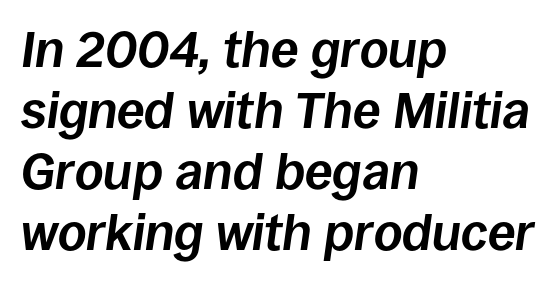
Left-aligned paragraph, ragged on the right. It's the slanting kind of type. Clear beneath every line of the passage. The letterforms sit shoulder to shoulder at normal distance.
